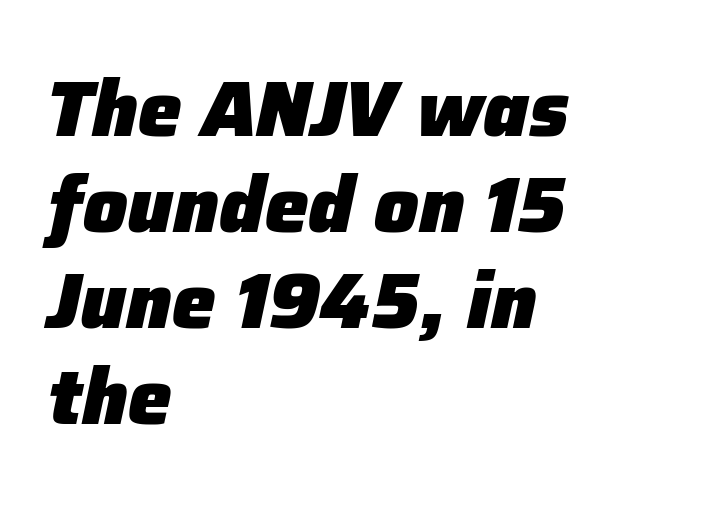
The image shows 78 px heavy type, italic (leaning right); set left-aligned, line spacing 1.23x, normal letter spacing, not underlined; low stroke contrast and a medium x-height.
